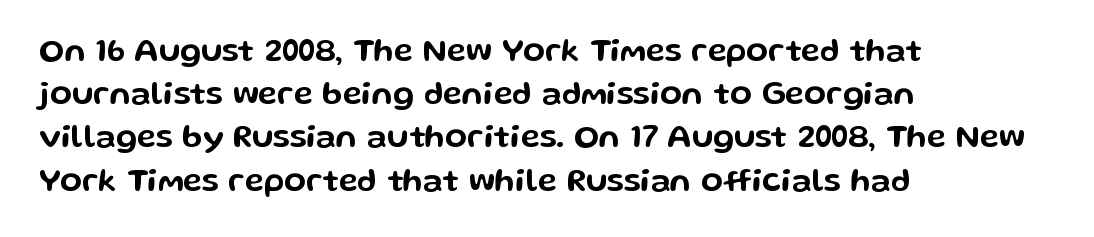
The block of text has a typical density, with ordinary space between rows. Look at the tracking — it's just the regular setting, nothing added. Where is the straight margin? On the left. Lines of text with bare space underneath.
